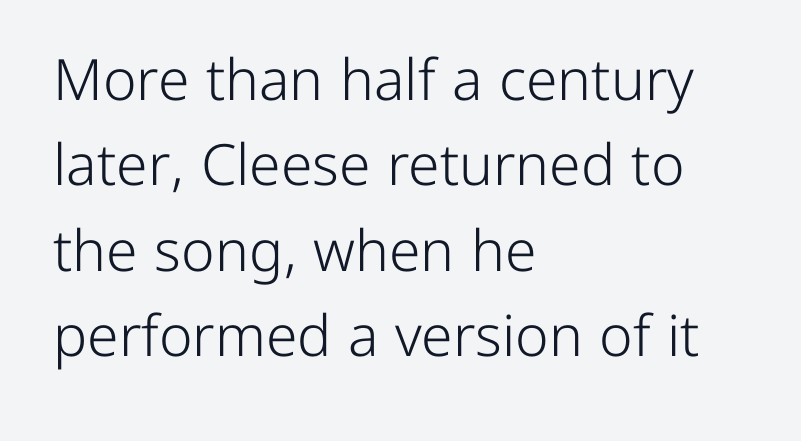
Q: Is the text bold? A: No.
Q: Is the text italic (slanted)? A: No, it is upright.
Q: Is the typeface a serif or a sans-serif typeface? A: Sans-serif.
Q: Is the text underlined? A: No.
Q: How is the paragraph aligned? A: Left-aligned.
Q: Is the spacing between letters normal or unusually wide? A: Normal.
Q: Is the spacing between lines tight, normal or loose? A: Normal.
Q: Width (condensed, normal, or wide)? A: Normal.
Q: Stroke contrast? A: Low.
Q: x-height? A: Medium.
Q: Monospaced? A: No.
